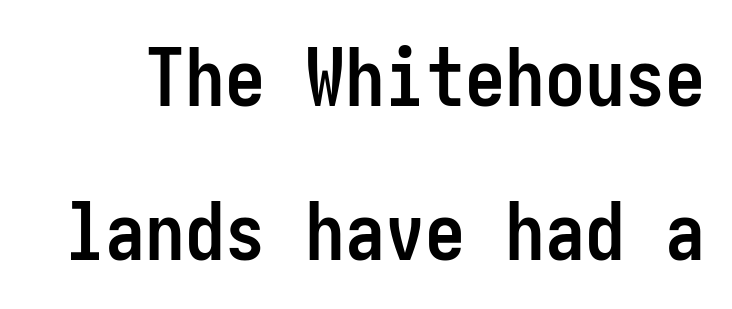
The passage shown is typeset with a sans-serif family. Is the type bold? Yes — the strokes are clearly thick and heavy. Summary of vertical rhythm: relaxed, with wide interline spacing. Rule under the text: the space is simply empty.
